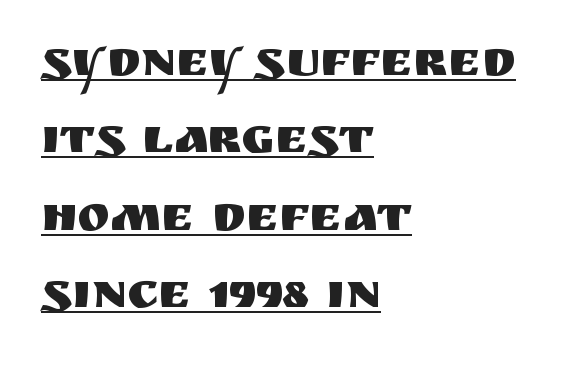
Horizontal alignment here is leftward, the default for most running prose. The rendered words wear a rule along their underside. The specimen reads as upright at a glance. Caption: standard tracking, unaltered. Baseline-to-baseline distance is the conventional proportion of letter height.
